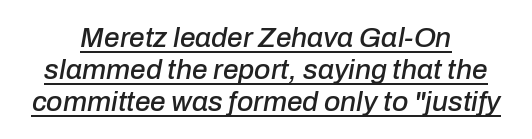
The image shows 28 px text type, italic (leaning right); set centered, tight line spacing (1.14x), normal letter spacing, underlined; low stroke contrast and a medium x-height.
